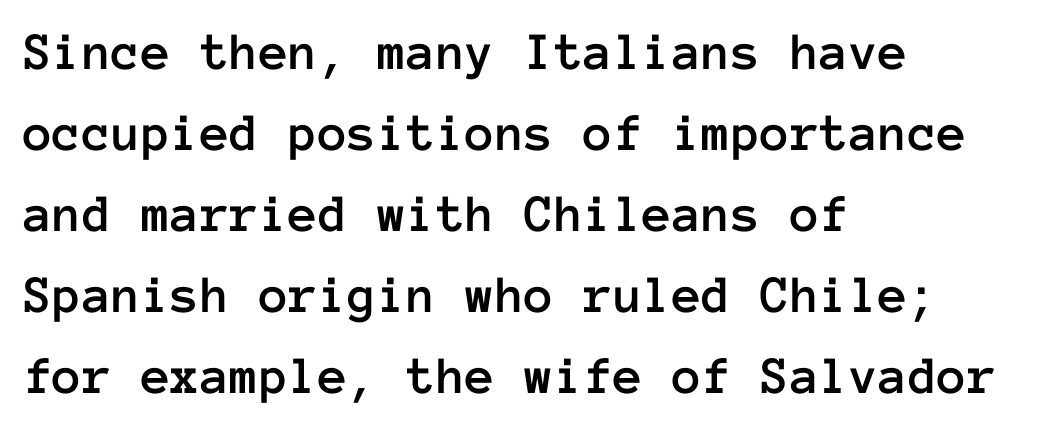
{"italic": "no", "width": "normal", "stroke_contrast": "low", "x_height": "medium", "monospaced": "yes", "underline": "no", "align": "left", "line_spacing": "normal", "line_spacing_ratio": 1.5, "letter_spacing": "normal", "letter_spacing_em": 0.0, "glyph_px": 54}
